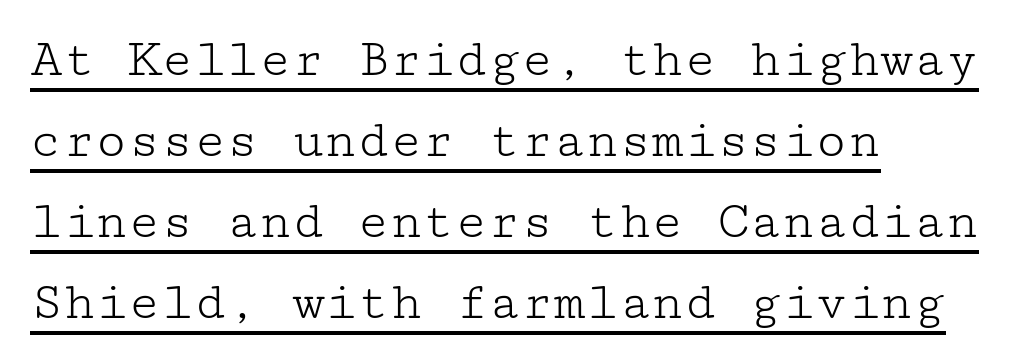
{"serif": "yes", "italic": "no", "bold": "no", "weight": "light", "width": "wide", "stroke_contrast": "low", "x_height": "medium", "underline": "yes", "align": "left", "line_spacing": "normal", "line_spacing_ratio": 1.5, "letter_spacing": "normal", "letter_spacing_em": 0.0, "glyph_px": 54}
